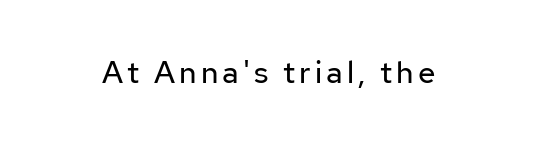
The type family on display is of the sans-serif kind. The string is rendered with underlining switched off. Varying glyph widths throughout — classic text-font behaviour. The cut favours lightness, reaching ordinary text weight at its darkest.
